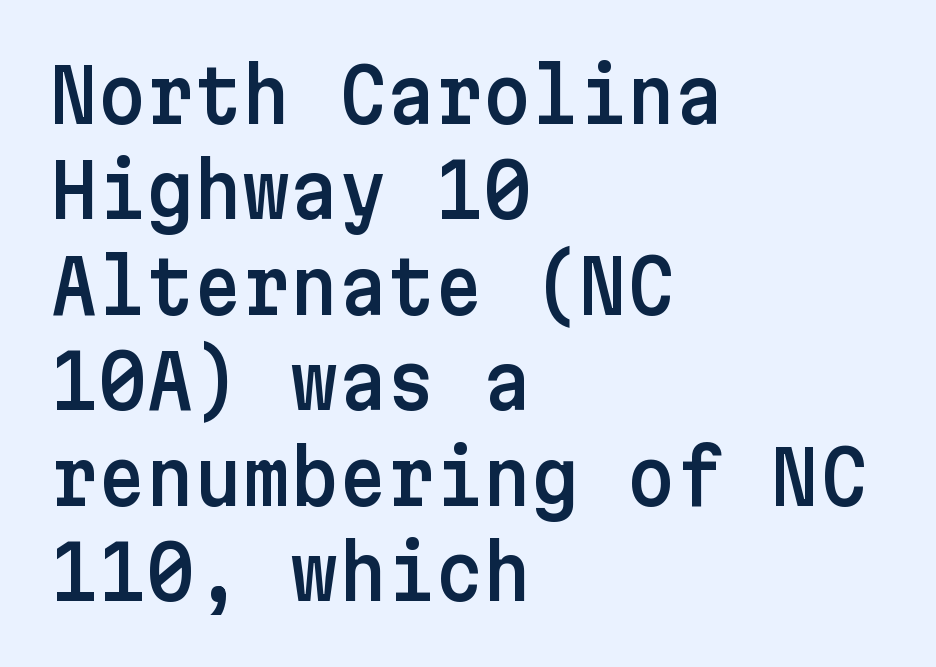
Are there feet on the stems? There aren't — it's a sans. Layout note: lines flush left. Italic? Not at all — the glyphs are vertical. The strip under each line holds only bare page. What stands out about the letter spacing? Nothing — it is the standard amount. In terms of leading, this rendering sits right in the middle.
